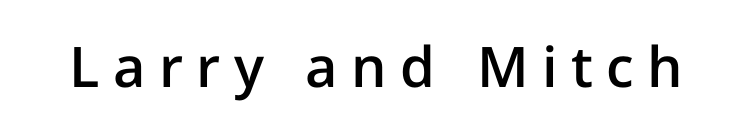
In terms of weight, the rendering is demibold, just under bold. These lines are rendered in a variable-pitch font. Glyph-to-glyph distance is far greater than everyday printed text. The gap between lines stays unmarked.
